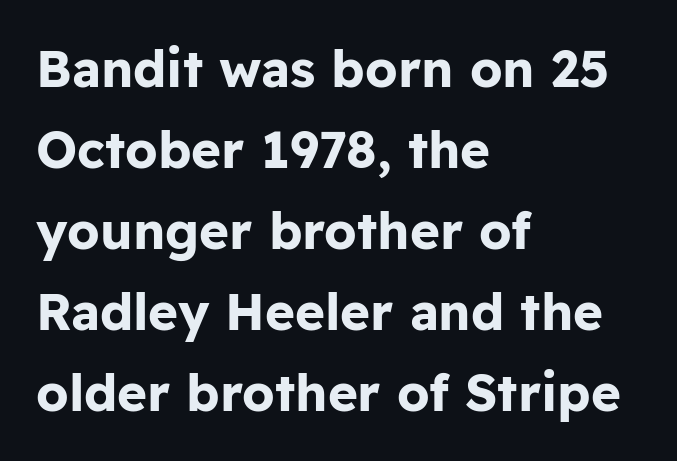
The image shows 51 px bold sans-serif type, upright; set left-aligned, normal line spacing (1.59x), normal letter spacing, not underlined; low stroke contrast and a medium x-height.
